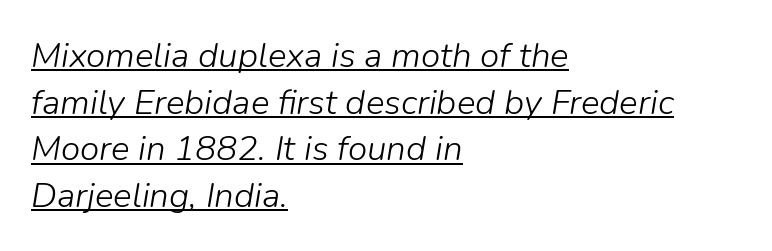
Q: Is the text bold? A: No.
Q: Is the text italic (slanted)? A: Yes, it leans right by about 9 degrees.
Q: Is the text underlined? A: Yes.
Q: How is the paragraph aligned? A: Left-aligned.
Q: Is the spacing between letters normal or unusually wide? A: Normal.
Q: Is the spacing between lines tight, normal or loose? A: Normal.
Q: Width (condensed, normal, or wide)? A: Normal.
Q: Stroke contrast? A: Low.
Q: x-height? A: Medium.
Q: Monospaced? A: No.
